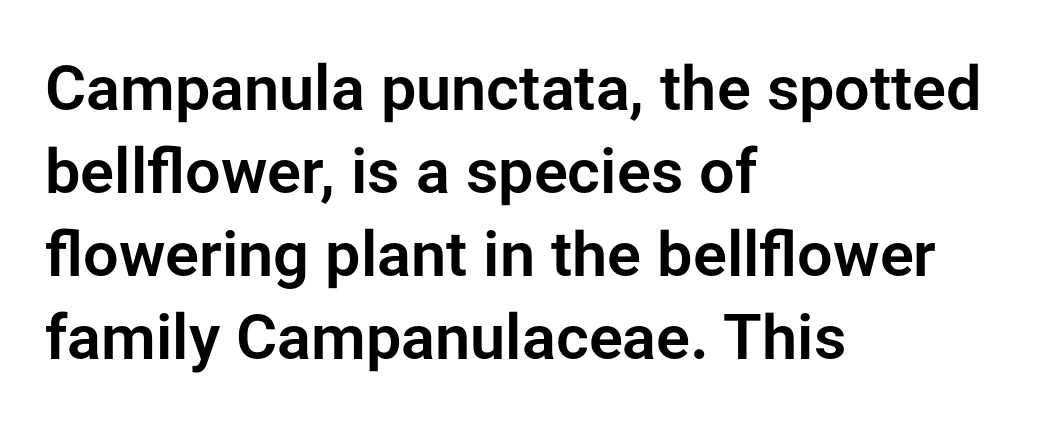
Here the designer chose a conventional face with non-uniform glyph widths. Look at the tracking — it's just the regular setting, nothing added. Notice how the passage keeps a crisp vertical edge on the left only. Vertical strokes here are truly vertical. No word sits above an underline. Leading: standard.
